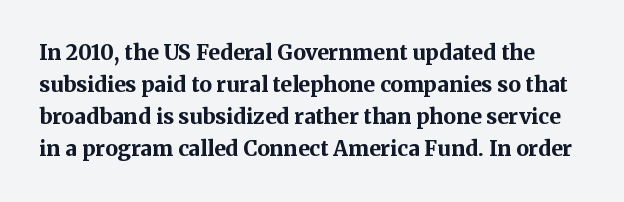
Q: Is the text bold? A: Yes.
Q: Is the text italic (slanted)? A: No, it is upright.
Q: Is the text underlined? A: No.
Q: Is the spacing between letters normal or unusually wide? A: Normal.
Q: Is the spacing between lines tight, normal or loose? A: Normal.
